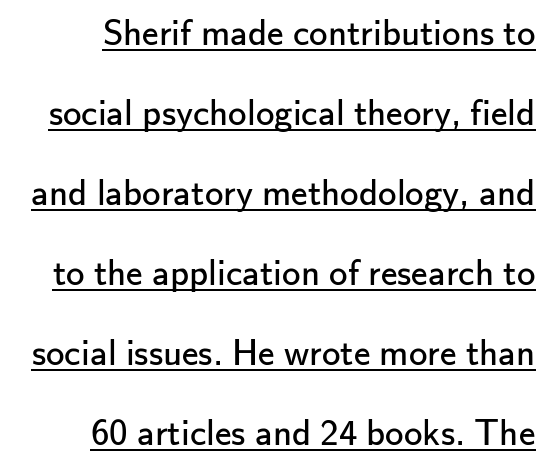
{"serif": "no", "italic": "no", "bold": "no", "weight": "regular", "width": "normal", "stroke_contrast": "low", "x_height": "small", "monospaced": "no", "underline": "yes", "line_spacing": "loose", "line_spacing_ratio": 2.16, "letter_spacing": "normal", "letter_spacing_em": 0.0, "glyph_px": 37}
